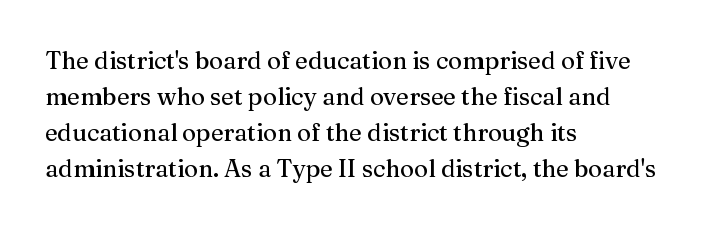
The image shows 24 px text type, upright; set left-aligned, normal line spacing (1.5x), normal letter spacing, not underlined.
